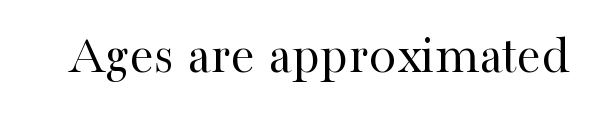
Q: Is the text bold? A: No.
Q: Is the text italic (slanted)? A: No, it is upright.
Q: Is the typeface a serif or a sans-serif typeface? A: Serif.
Q: Is the text underlined? A: No.
Q: Is the spacing between letters normal or unusually wide? A: Normal.
Q: Width (condensed, normal, or wide)? A: Normal.
Q: Stroke contrast? A: High.
Q: x-height? A: Medium.
Q: Monospaced? A: No.
